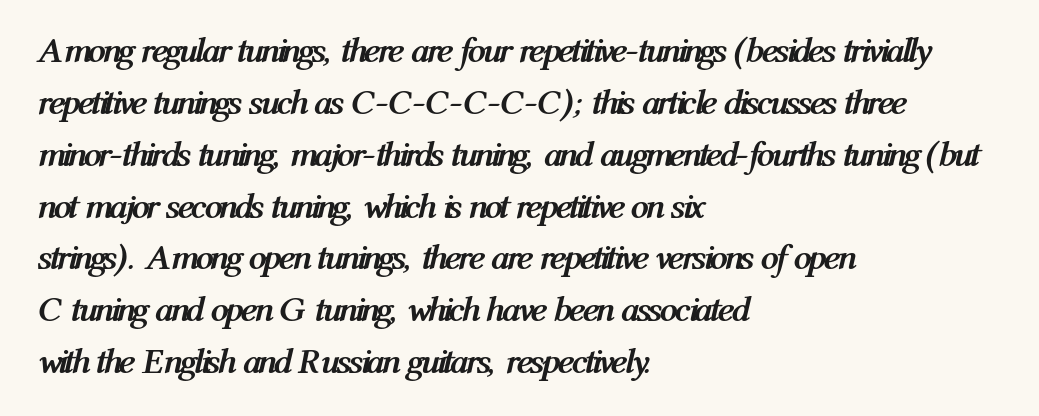
Q: Is the text bold? A: Yes.
Q: Is the text italic (slanted)? A: Yes, it leans right by about 12 degrees.
Q: Is the text underlined? A: No.
Q: How is the paragraph aligned? A: Left-aligned.
Q: Is the spacing between letters normal or unusually wide? A: Normal.
Q: Is the spacing between lines tight, normal or loose? A: Normal.
Q: Width (condensed, normal, or wide)? A: Condensed.
Q: Stroke contrast? A: Medium.
Q: x-height? A: Medium.
Q: Monospaced? A: No.
